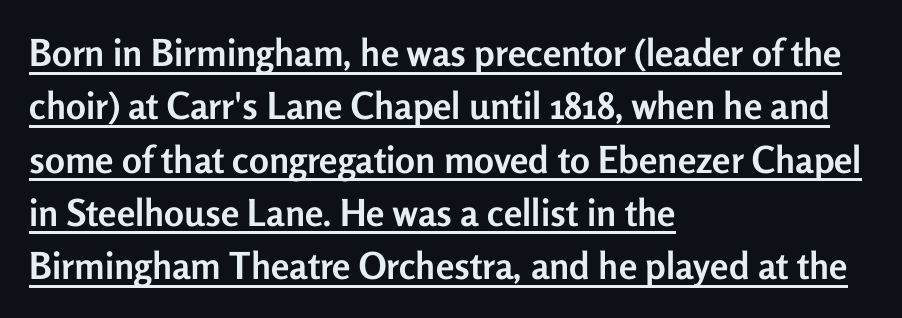
{"serif": "no", "italic": "no", "bold": "yes", "weight": "semibold", "width": "normal", "stroke_contrast": "low", "x_height": "medium", "monospaced": "no", "underline": "yes", "align": "left", "line_spacing": "normal", "line_spacing_ratio": 1.44, "letter_spacing": "normal", "letter_spacing_em": 0.0, "glyph_px": 37}
